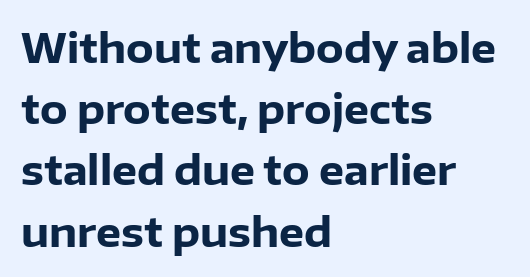
Q: Is the text bold? A: Yes.
Q: Is the text italic (slanted)? A: No, it is upright.
Q: Is the typeface a serif or a sans-serif typeface? A: Sans-serif.
Q: Is the text underlined? A: No.
Q: How is the paragraph aligned? A: Left-aligned.
Q: Is the spacing between letters normal or unusually wide? A: Normal.
Q: Is the spacing between lines tight, normal or loose? A: Normal.
Q: Width (condensed, normal, or wide)? A: Normal.
Q: Stroke contrast? A: Low.
Q: x-height? A: Medium.
Q: Monospaced? A: No.
